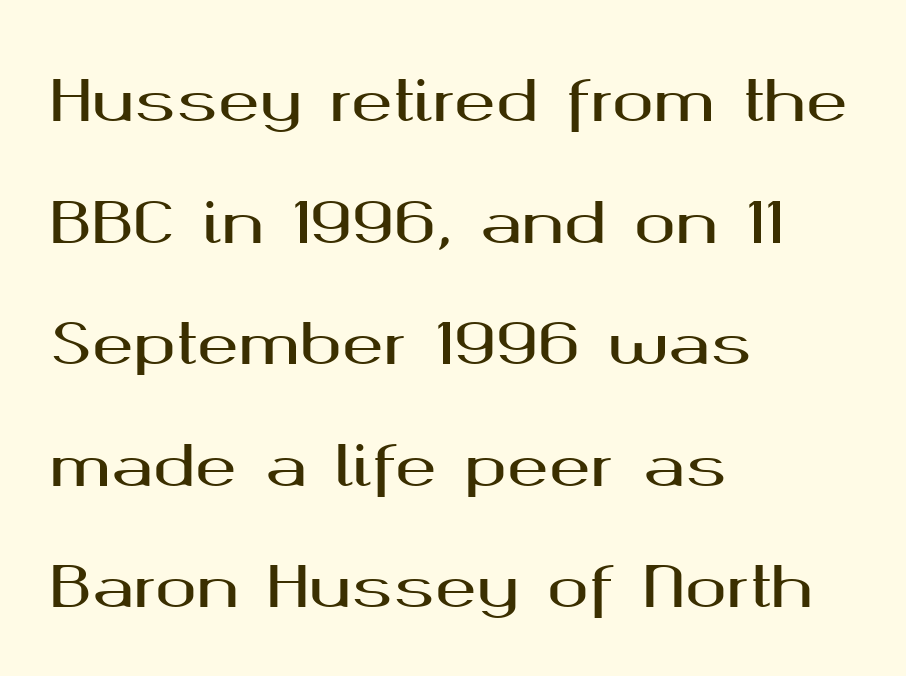
{"serif": "no", "italic": "no", "width": "wide", "stroke_contrast": "medium", "x_height": "medium", "monospaced": "no", "underline": "no", "align": "left", "line_spacing": "loose", "line_spacing_ratio": 2.17, "letter_spacing": "normal", "letter_spacing_em": 0.0, "glyph_px": 56}
